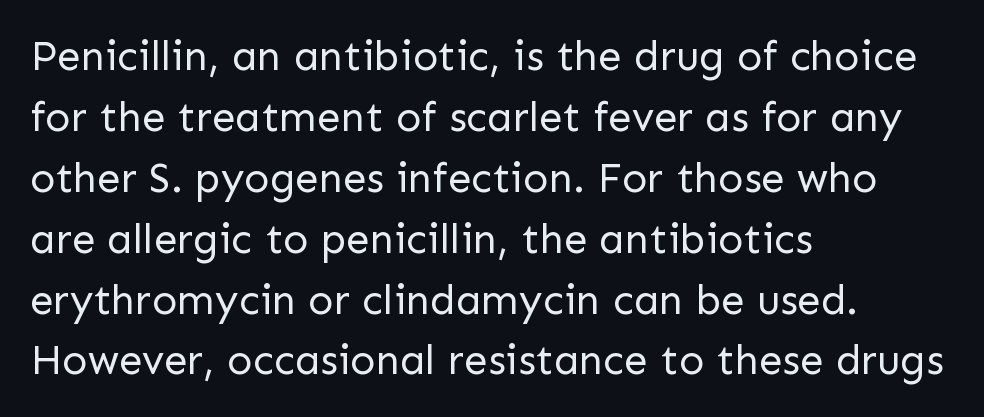
{"serif": "no", "italic": "no", "bold": "no", "weight": "regular", "width": "normal", "stroke_contrast": "low", "x_height": "medium", "monospaced": "no", "underline": "no", "align": "left", "line_spacing": "normal", "line_spacing_ratio": 1.45, "letter_spacing": "normal", "letter_spacing_em": 0.0, "glyph_px": 42}
